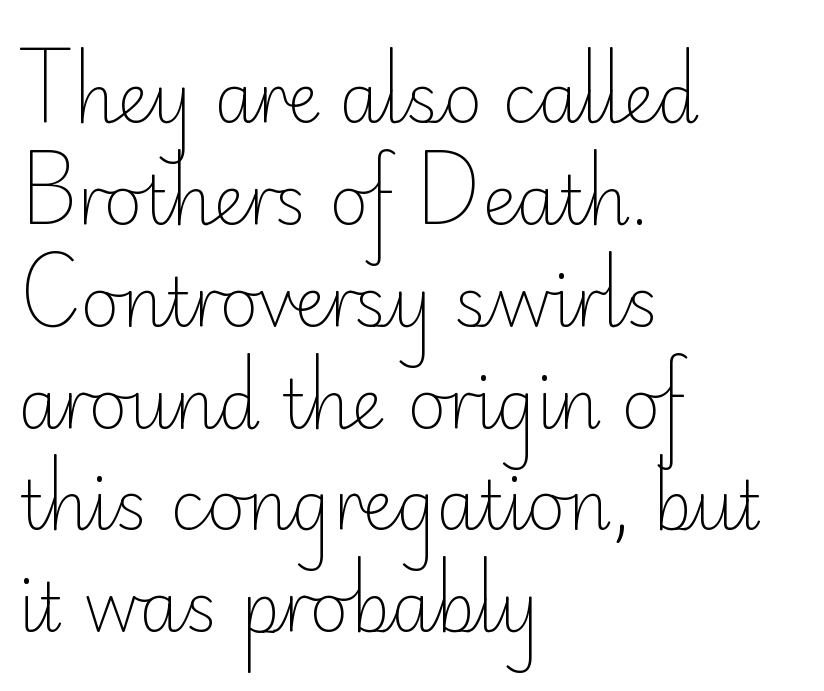
Regarding serifs, this sample does without them. Words float on clear page, feet unadorned. Tracking value appears to be zero — textbook default spacing. The typography opts for an upright posture over an oblique one.
